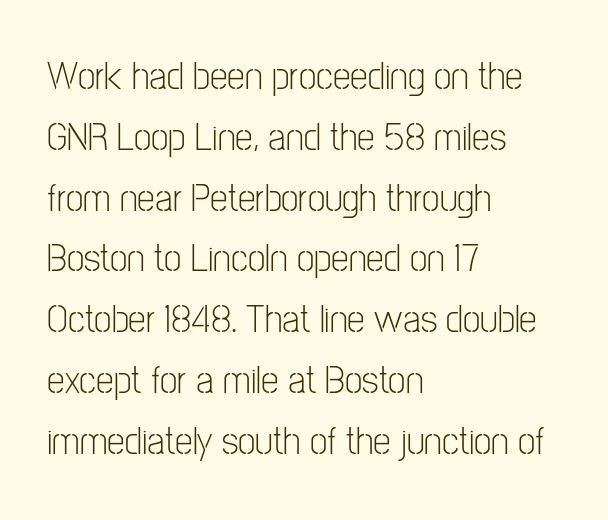
Q: Is the text bold? A: No.
Q: Is the text italic (slanted)? A: No, it is upright.
Q: Is the typeface a serif or a sans-serif typeface? A: Sans-serif.
Q: Is the text underlined? A: No.
Q: How is the paragraph aligned? A: Left-aligned.
Q: Is the spacing between letters normal or unusually wide? A: Normal.
Q: Is the spacing between lines tight, normal or loose? A: Normal.
Q: Width (condensed, normal, or wide)? A: Condensed.
Q: Stroke contrast? A: Low.
Q: x-height? A: Medium.
Q: Monospaced? A: No.
